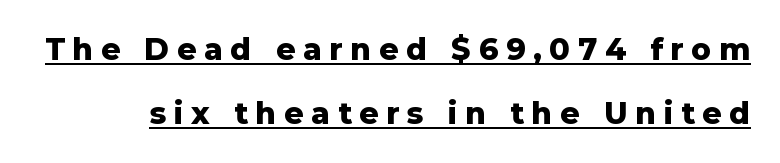
The image shows 30 px heavy sans-serif type, upright; set loose line spacing (2.14x), unusually wide letter spacing (+0.26 em), underlined; low stroke contrast and a medium x-height.
